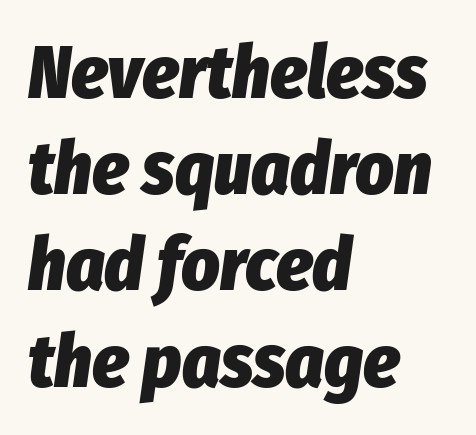
Leading matches the norm, producing a regular column. Observe the lean: these are italic letterforms. Short and long lines alike share a common starting point at left. Spacing between characters is what you'd get straight out of the box. Stroke thickness is high; the sample reads as a true bold.
